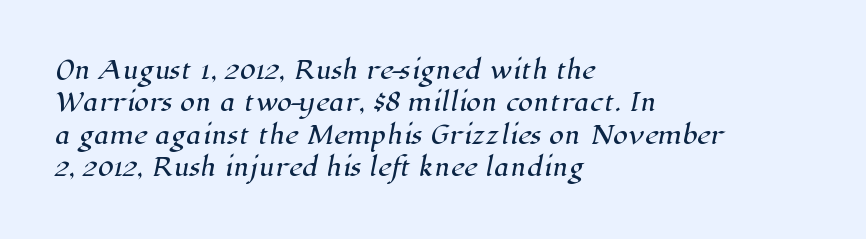
{"underline": "no", "align": "left", "line_spacing": "normal", "line_spacing_ratio": 1.35, "letter_spacing": "normal", "letter_spacing_em": 0.0, "glyph_px": 24}
